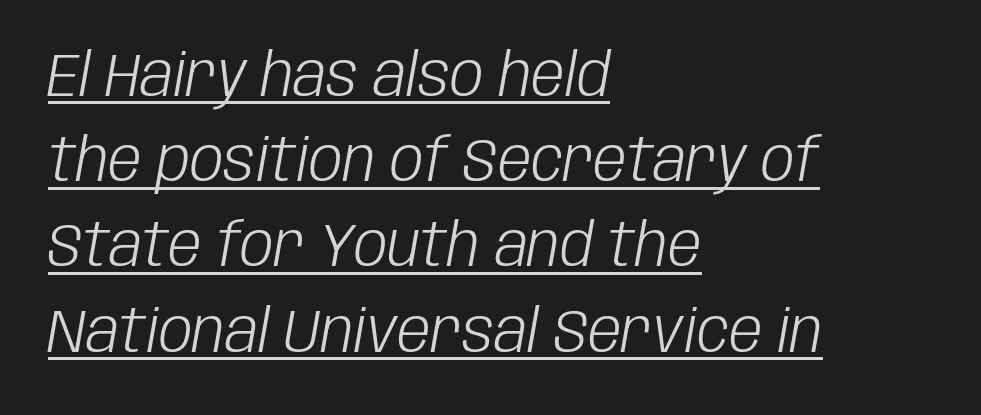
The rows are spaced the way most documents space them. The rendering applies a slant to the glyphs. These lines are rendered in a variable-pitch font. The font is comparable to plain body text, perhaps lighter.
